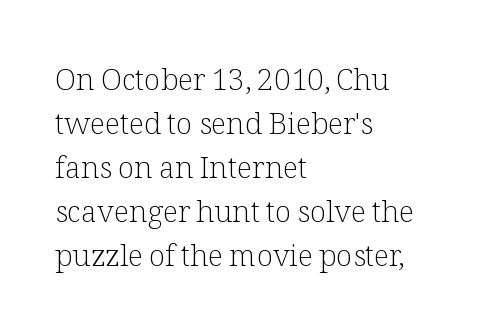
Q: Is the text bold? A: No.
Q: Is the text italic (slanted)? A: No, it is upright.
Q: Is the typeface a serif or a sans-serif typeface? A: Serif.
Q: Is the text underlined? A: No.
Q: How is the paragraph aligned? A: Left-aligned.
Q: Is the spacing between letters normal or unusually wide? A: Normal.
Q: Is the spacing between lines tight, normal or loose? A: Normal.
Q: Width (condensed, normal, or wide)? A: Normal.
Q: Stroke contrast? A: Low.
Q: x-height? A: Medium.
Q: Monospaced? A: No.
